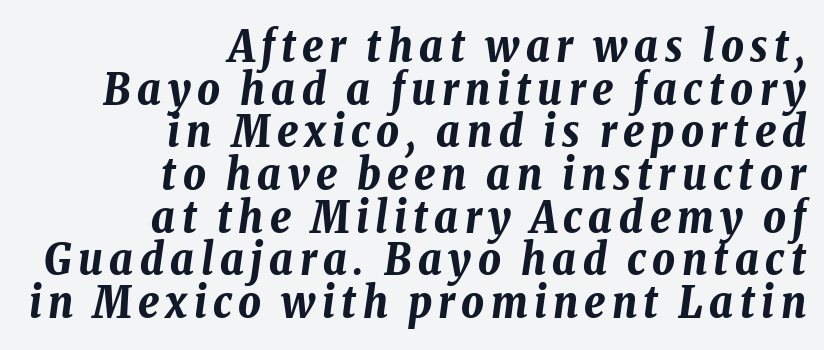
{"italic": "yes", "lean": "right", "slant_degrees": 8, "bold": "yes", "weight": "bold", "width": "condensed", "stroke_contrast": "low", "x_height": "medium", "monospaced": "no", "underline": "no", "align": "right", "line_spacing": "tight", "line_spacing_ratio": 0.97, "glyph_px": 44}
